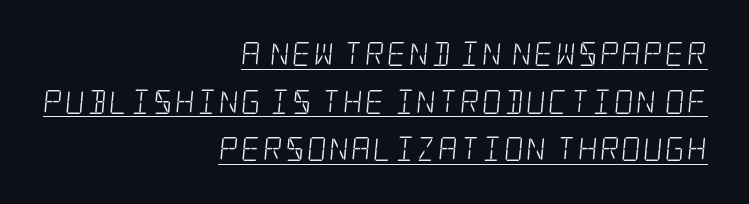
The rendered words wear a rule along their underside. This block would shrink considerably if given ordinary leading; it's expanded now. The passage shown is not bold in any degree. This rendering uses right alignment, leaving the left contour irregular.
